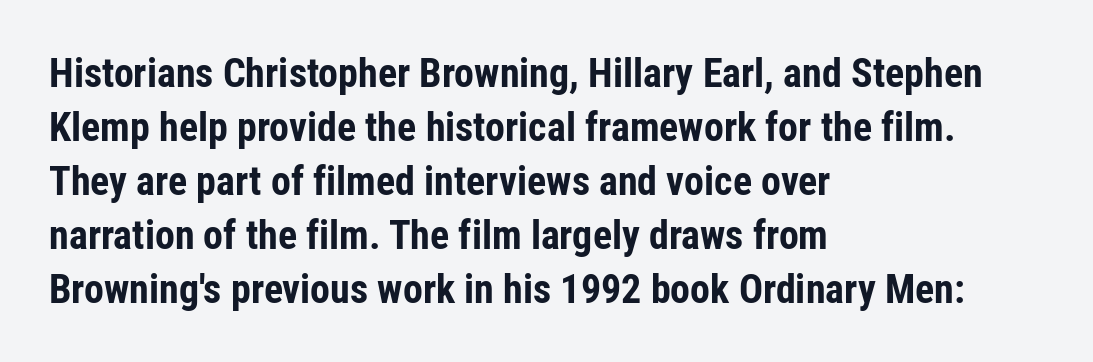
The image shows 40 px bold, condensed sans-serif type, upright; set left-aligned, normal line spacing (1.35x), normal letter spacing, not underlined; low stroke contrast and a medium x-height.
